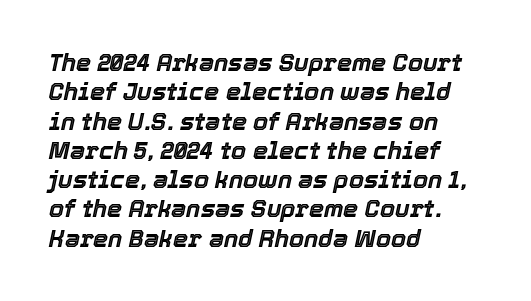
Casual observation: everything's shoved over to the left. Tracking here is standard; glyphs follow each other at the usual distance. The axis of the letterforms is tilted away from vertical. Check the space under the baseline: it is left empty.
